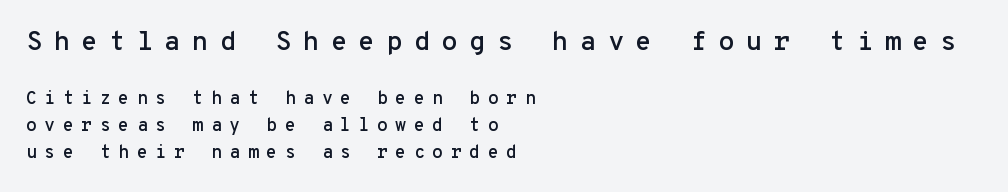
Caption: multi-line text, flush left, ragged right. The letterforms stand isolated, each surrounded by extra space. The letters in the upper block stand taller than those in the block below. This is the regular roman posture of the typeface. Regular leading. Nobody drew a line under any word here.
